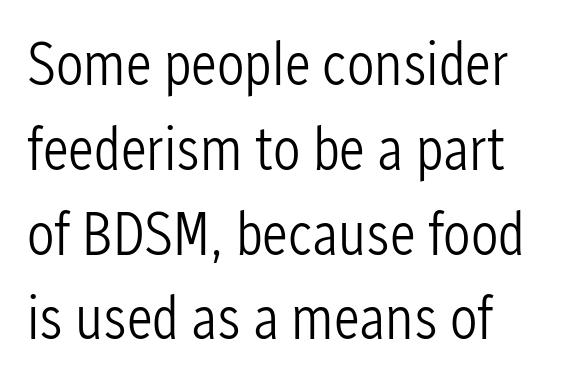
Is this a sans? Yes — the strokes have no serifs. Weight: not bold — regular or lighter. The rows are spaced the way most documents space them. Ascenders rise straight up at ninety degrees.
